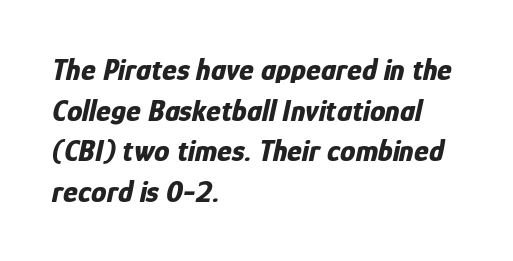
The image shows 31 px bold, condensed type, italic (leaning right); set left-aligned, normal line spacing (1.31x), normal letter spacing, not underlined; low stroke contrast and a medium x-height.
